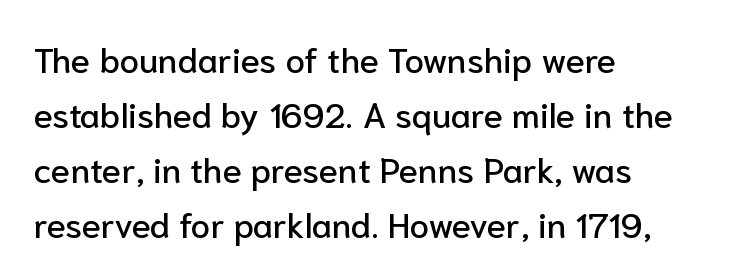
Q: Is the text italic (slanted)? A: No, it is upright.
Q: Is the typeface a serif or a sans-serif typeface? A: Sans-serif.
Q: Is the text underlined? A: No.
Q: How is the paragraph aligned? A: Left-aligned.
Q: Is the spacing between letters normal or unusually wide? A: Normal.
Q: Is the spacing between lines tight, normal or loose? A: Normal.
Q: Width (condensed, normal, or wide)? A: Normal.
Q: Stroke contrast? A: Low.
Q: x-height? A: Medium.
Q: Monospaced? A: No.
